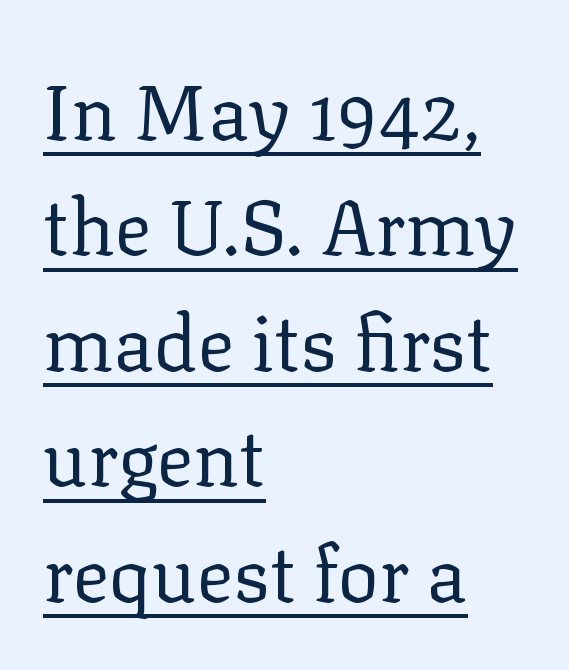
Q: Is the text bold? A: No.
Q: Is the text italic (slanted)? A: No, it is upright.
Q: Is the typeface a serif or a sans-serif typeface? A: Serif.
Q: Is the text underlined? A: Yes.
Q: How is the paragraph aligned? A: Left-aligned.
Q: Is the spacing between letters normal or unusually wide? A: Normal.
Q: Is the spacing between lines tight, normal or loose? A: Normal.
Q: Width (condensed, normal, or wide)? A: Normal.
Q: Stroke contrast? A: Low.
Q: x-height? A: Medium.
Q: Monospaced? A: No.
